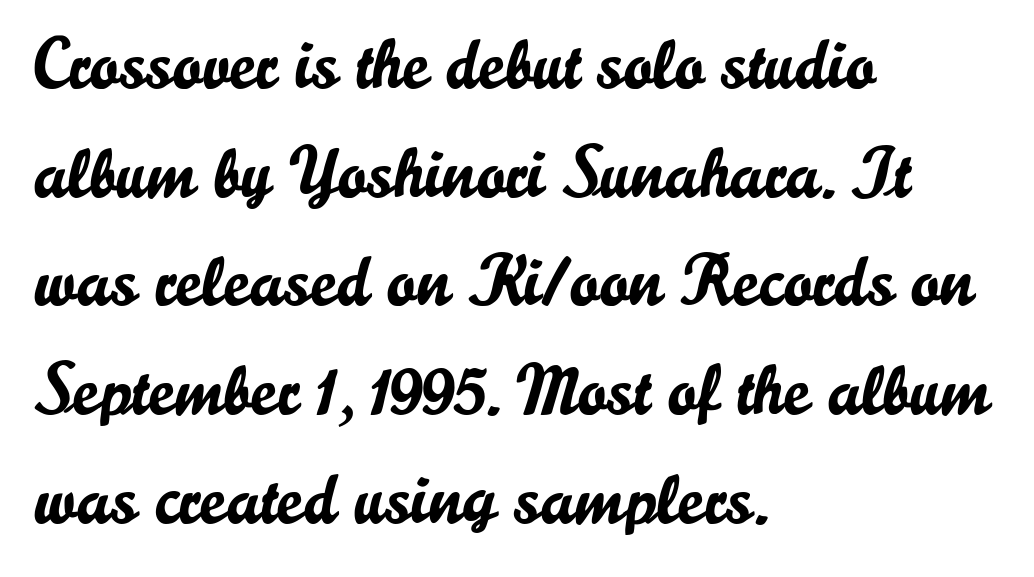
This block has exactly the height ordinary leading produces. Do the characters align in a grid? No, the font is proportional. Look at the tracking — it's just the regular setting, nothing added. The text was rendered using a sans face with plain stroke endings. Check the space under the baseline: it is left empty.
